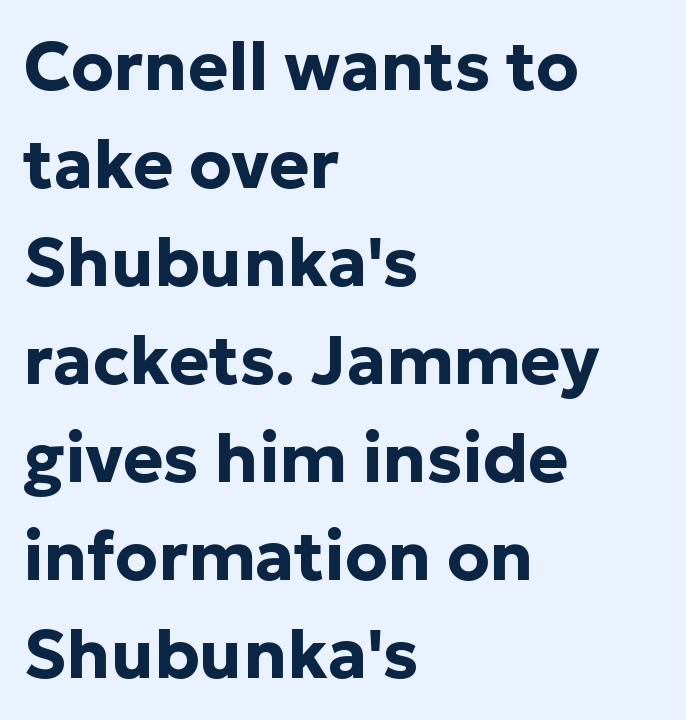
The image shows 68 px bold sans-serif type, upright; set left-aligned, normal line spacing (1.44x), normal letter spacing, not underlined; low stroke contrast and a medium x-height.
